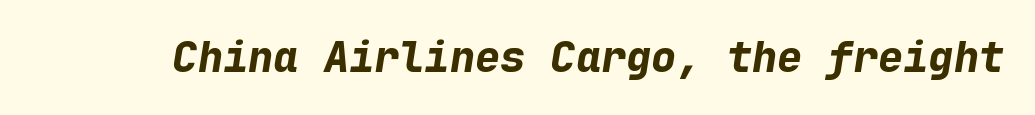
Q: Is the text bold? A: Yes.
Q: Is the text italic (slanted)? A: Yes, it leans right by about 9 degrees.
Q: Is the text underlined? A: No.
Q: Is the spacing between letters normal or unusually wide? A: Normal.
Q: Width (condensed, normal, or wide)? A: Normal.
Q: Stroke contrast? A: Low.
Q: x-height? A: Medium.
Q: Monospaced? A: Yes.
